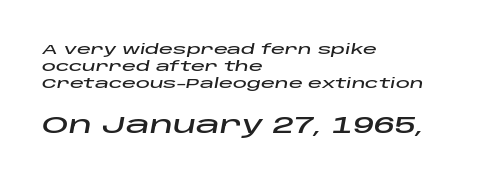
{"italic": "yes", "lean": "right", "slant_degrees": 10, "underline": "no", "align": "left", "line_spacing_ratio": 1.23, "letter_spacing": "normal", "letter_spacing_em": 0.0, "larger_block": "second", "size_ratio": 1.71, "glyph_px": 24}
